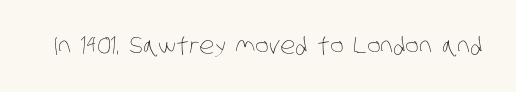
Q: Is the text bold? A: No.
Q: Is the text underlined? A: No.
Q: Is the spacing between letters normal or unusually wide? A: Normal.
